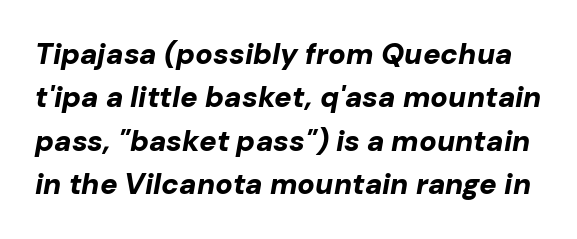
This sample uses an oblique cut, with every glyph tilted off the vertical. The space between consecutive lines is moderate. Notice how thick the strokes are: this is what a full bold looks like. The words here are not underlined. The passage shown is typed in a proportional face where columns would drift.
